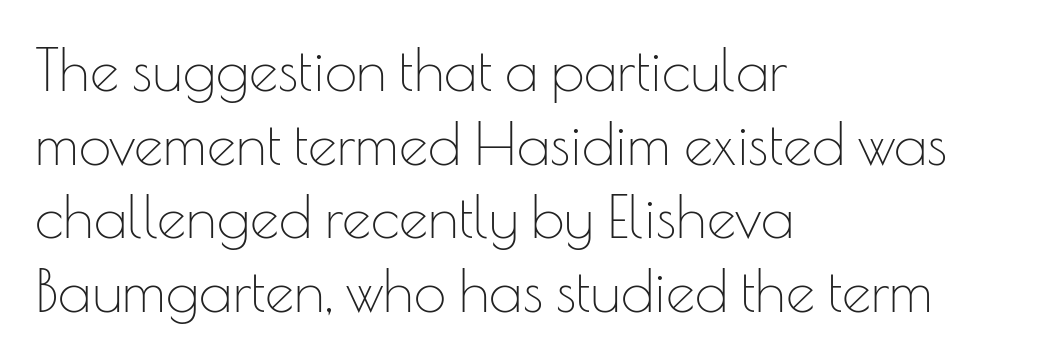
The image shows 58 px thin sans-serif type, upright; set left-aligned, normal line spacing (1.27x), normal letter spacing, not underlined; low stroke contrast and a small x-height.
